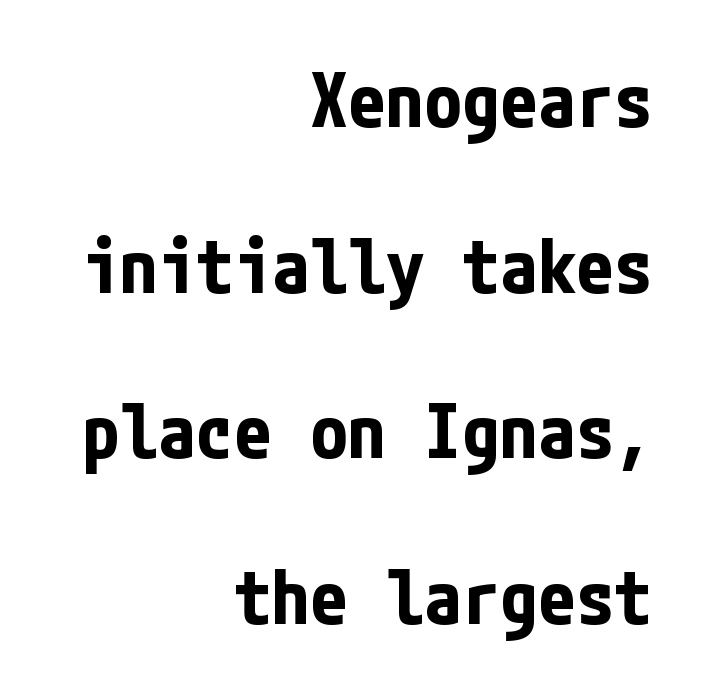
The image shows 76 px bold, condensed sans-serif type, upright; set right-aligned, loose line spacing (2.18x), normal letter spacing, not underlined; low stroke contrast and a medium x-height.
